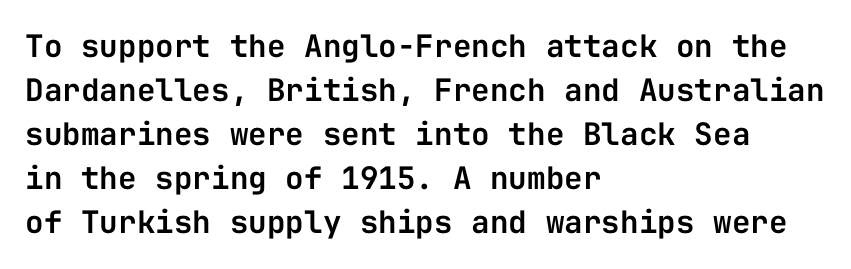
Q: Is the text italic (slanted)? A: No, it is upright.
Q: Is the typeface a serif or a sans-serif typeface? A: Sans-serif.
Q: Is the text underlined? A: No.
Q: How is the paragraph aligned? A: Left-aligned.
Q: Is the spacing between letters normal or unusually wide? A: Normal.
Q: Is the spacing between lines tight, normal or loose? A: Normal.
Q: Width (condensed, normal, or wide)? A: Normal.
Q: Stroke contrast? A: Low.
Q: x-height? A: Medium.
Q: Monospaced? A: Yes.
